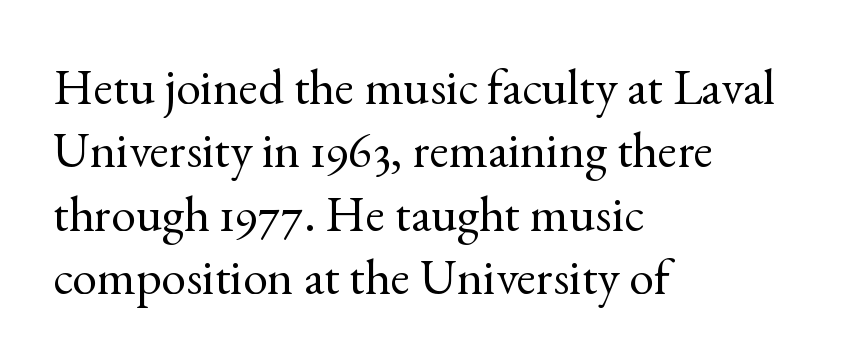
The image shows 50 px regular-weight serif type, upright; set left-aligned, normal line spacing (1.27x), normal letter spacing, not underlined; a small x-height.
